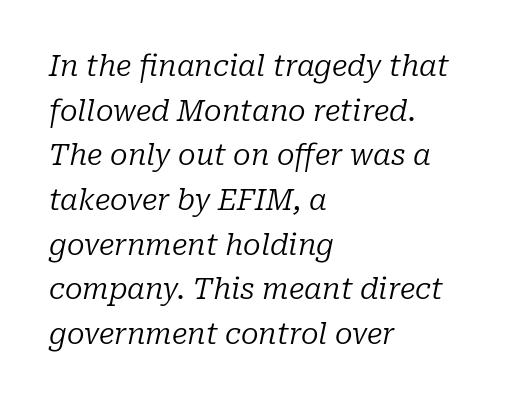
{"serif": "yes", "italic": "yes", "lean": "right", "slant_degrees": 10, "bold": "no", "weight": "regular", "width": "normal", "stroke_contrast": "low", "x_height": "medium", "monospaced": "no", "underline": "no", "align": "left", "line_spacing": "normal", "line_spacing_ratio": 1.54, "letter_spacing": "normal", "letter_spacing_em": 0.0, "glyph_px": 29}
